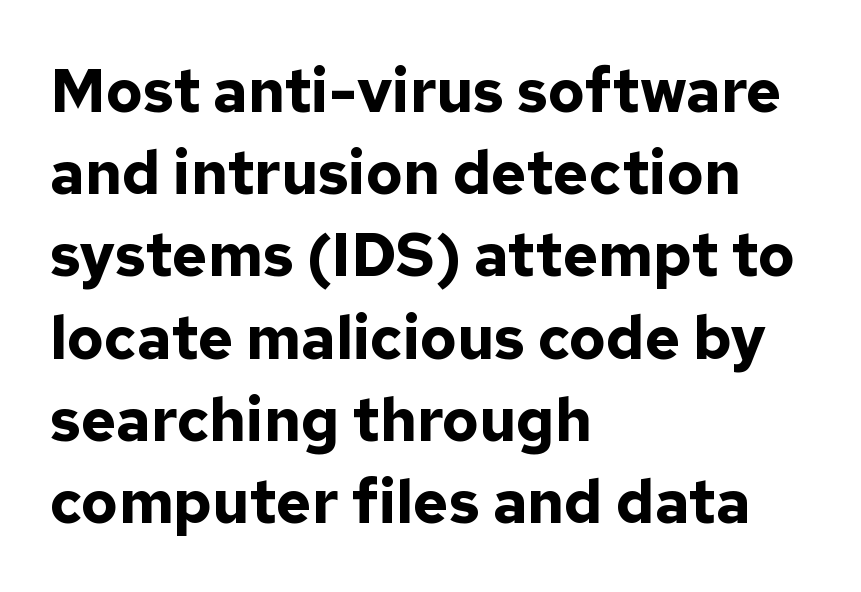
The image shows 60 px bold sans-serif type, upright; set left-aligned, normal line spacing (1.37x), normal letter spacing, not underlined; low stroke contrast and a medium x-height.
